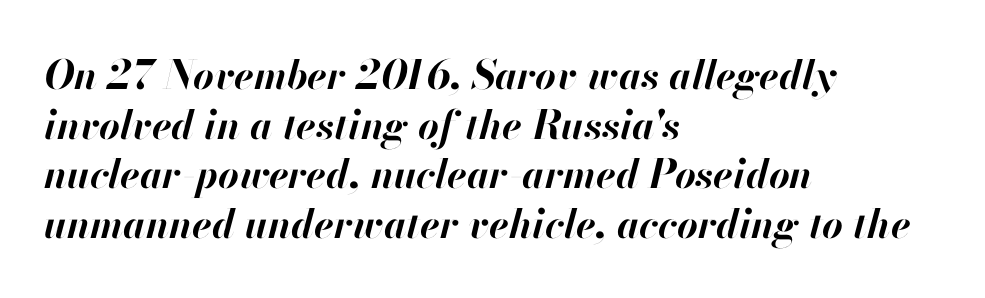
Q: Is the text bold? A: Yes.
Q: Is the text italic (slanted)? A: Yes, it leans right by about 13 degrees.
Q: Is the text underlined? A: No.
Q: How is the paragraph aligned? A: Left-aligned.
Q: Is the spacing between letters normal or unusually wide? A: Normal.
Q: Width (condensed, normal, or wide)? A: Normal.
Q: Stroke contrast? A: High.
Q: x-height? A: Small.
Q: Monospaced? A: No.
